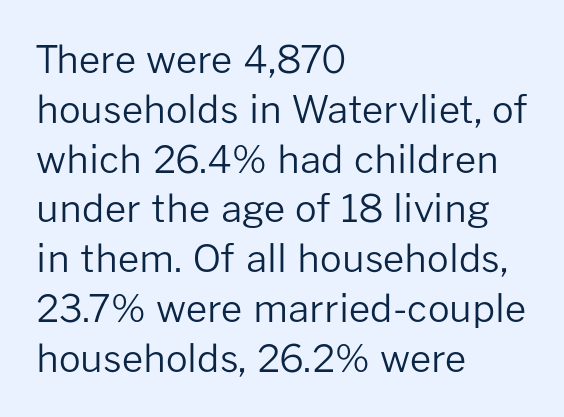
{"serif": "no", "italic": "no", "bold": "no", "weight": "regular", "width": "normal", "stroke_contrast": "low", "x_height": "medium", "monospaced": "no", "underline": "no", "align": "left", "line_spacing": "normal", "line_spacing_ratio": 1.31, "letter_spacing": "normal", "letter_spacing_em": 0.0, "glyph_px": 38}
